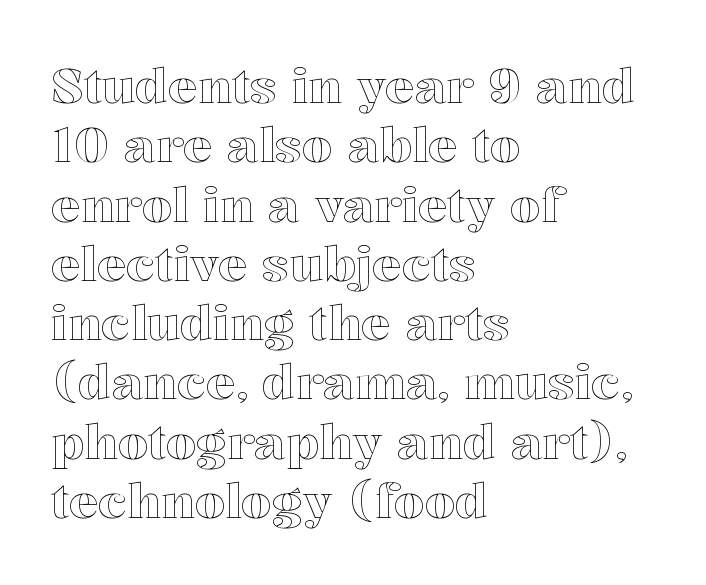
Q: Is the text italic (slanted)? A: No, it is upright.
Q: Is the text underlined? A: No.
Q: How is the paragraph aligned? A: Left-aligned.
Q: Is the spacing between letters normal or unusually wide? A: Normal.
Q: Width (condensed, normal, or wide)? A: Normal.
Q: x-height? A: Medium.
Q: Monospaced? A: No.
